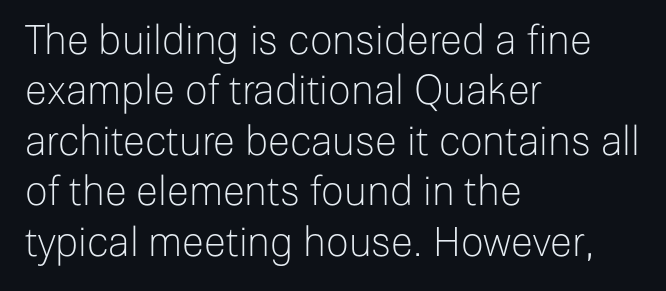
The image shows 40 px light sans-serif type, upright; set left-aligned, normal line spacing (1.26x), normal letter spacing, not underlined; low stroke contrast and a medium x-height.
